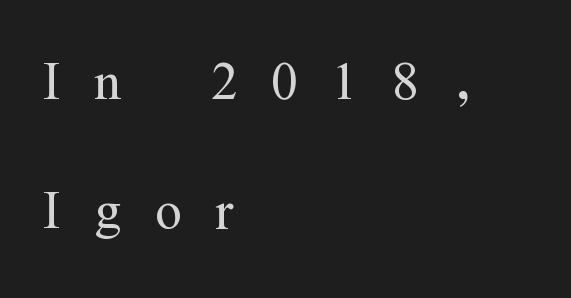
Stems here are at most as thick as an everyday book face. Think of a printed novel: that variable character pitch is what you see here. The horizontal fit of the characters is loose and conspicuously gappy. Short and long lines alike share a common starting point at left. Tall strokes in this sample are plumb rather than angled. Has an underline been added? It has not.
